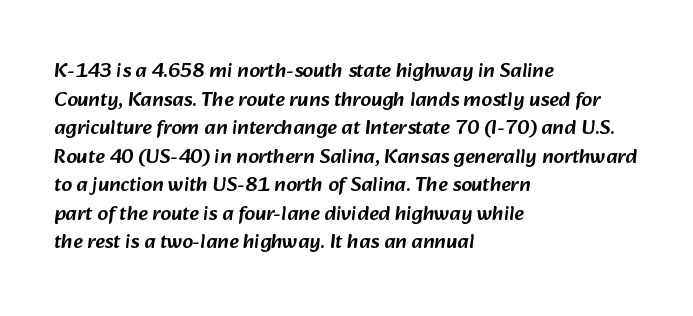
The image shows 21 px text type; set left-aligned, normal line spacing (1.36x), normal letter spacing, not underlined.
